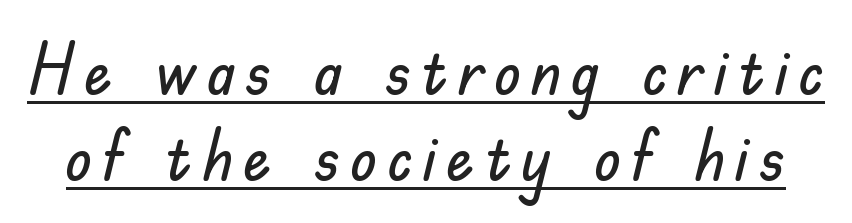
A typesetter would call this proportional, since set widths differ per character. Is there an underline? Yes — a line sits under the letters. You can tell from the bare stems that sans-serif type was used.
